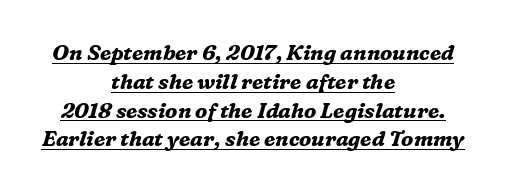
The image shows 21 px bold type, italic (leaning right); set centered, normal line spacing (1.37x), normal letter spacing, underlined.
